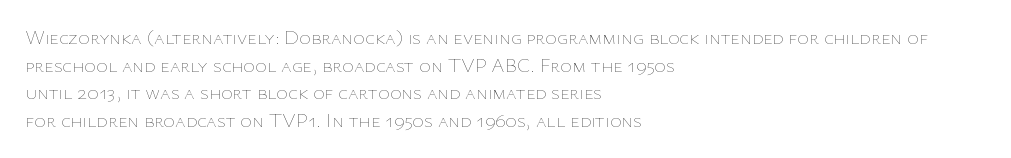
Q: Is the text bold? A: No.
Q: Is the text italic (slanted)? A: No, it is upright.
Q: Is the text underlined? A: No.
Q: How is the paragraph aligned? A: Left-aligned.
Q: Is the spacing between letters normal or unusually wide? A: Normal.
Q: Is the spacing between lines tight, normal or loose? A: Normal.
